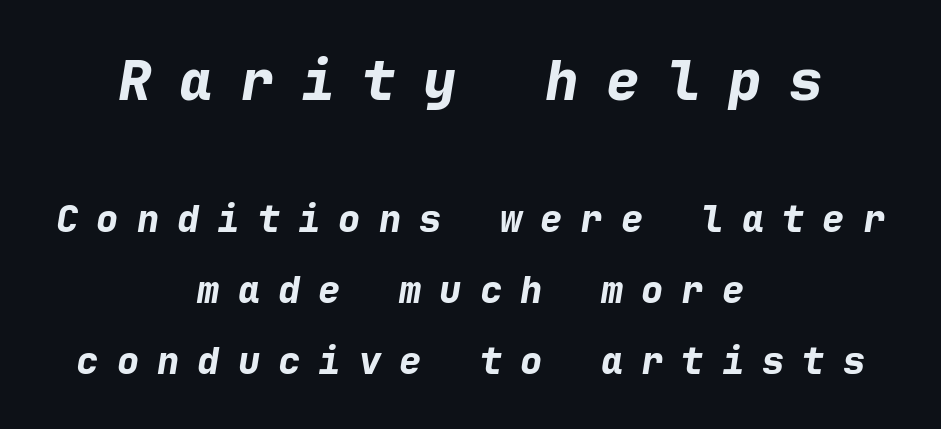
{"italic": "yes", "lean": "right", "slant_degrees": 9, "bold": "yes", "weight": "bold", "width": "normal", "stroke_contrast": "low", "x_height": "medium", "monospaced": "yes", "underline": "no", "align": "center", "line_spacing": "loose", "line_spacing_ratio": 1.92, "letter_spacing": "wide", "letter_spacing_em": 0.49, "larger_block": "first", "size_ratio": 1.51, "glyph_px": 56}
